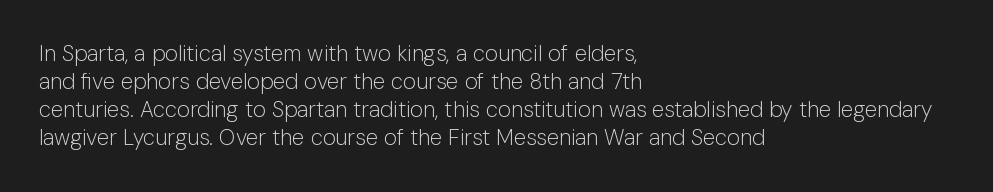
Normally led — the rows are evenly, conventionally spaced. Underlining? Definitely not there. The axis of the letterforms is exactly vertical. The passage is arranged the way most books set body copy — flush left. Default kerning and tracking; the words read as compact shapes.
